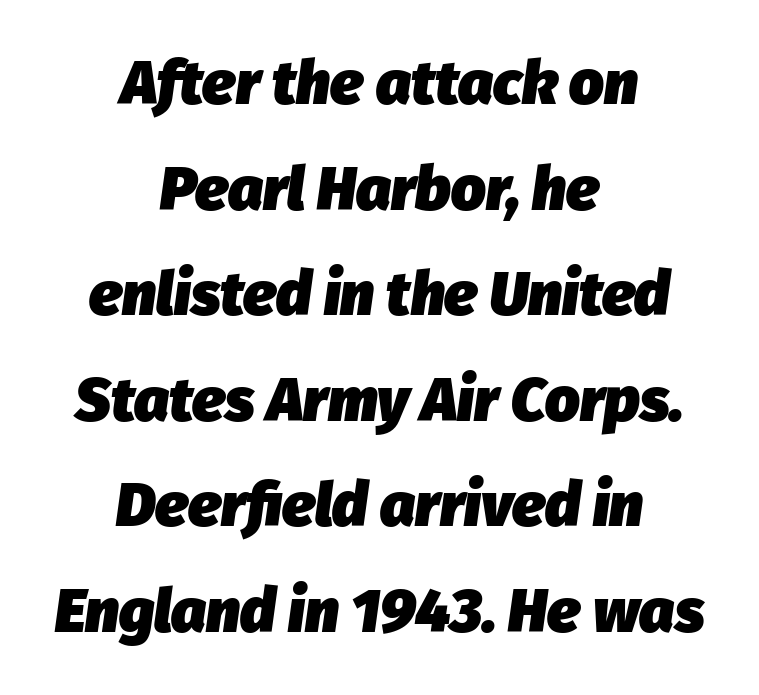
Characters follow at the spacing the type designer built in. Rendered with sloped, italic letterforms. Looks like regular typesetting: each glyph gets only the width it needs. Is the block centered? Yes — each line is placed symmetrically about the middle. A clean baseline with only descenders dipping below it.
